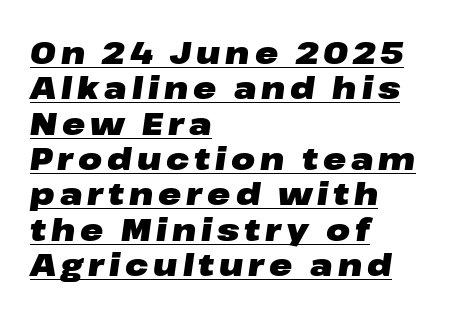
Q: Is the text bold? A: Yes.
Q: Is the text italic (slanted)? A: Yes, it leans right by about 8 degrees.
Q: Is the text underlined? A: Yes.
Q: How is the paragraph aligned? A: Left-aligned.
Q: Is the spacing between lines tight, normal or loose? A: Tight.
Q: Width (condensed, normal, or wide)? A: Wide.
Q: Stroke contrast? A: Low.
Q: x-height? A: Medium.
Q: Monospaced? A: No.
